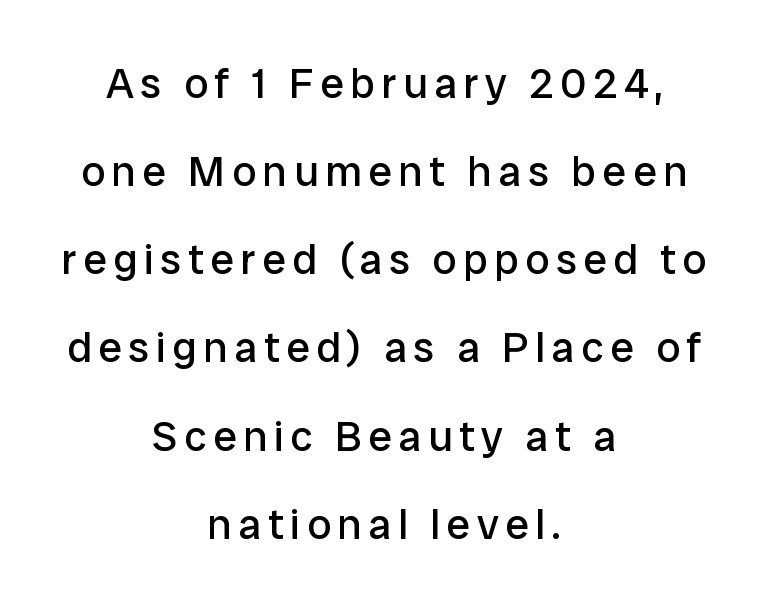
The paragraph shown floats in the horizontal middle. Type without underlining. The vertical gap from one line to the next is large. Unlike italic type, these characters show no tilt at all.
